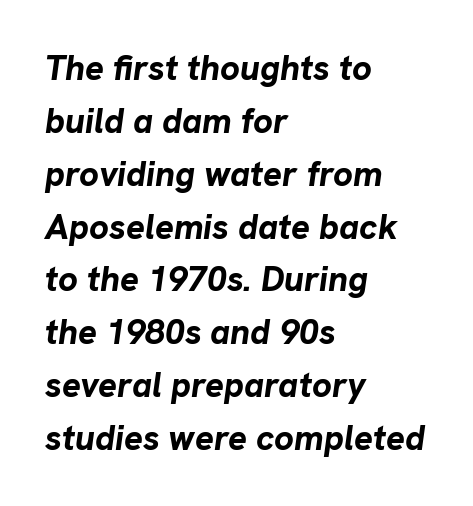
The image shows 35 px bold type, italic (leaning right); set left-aligned, normal line spacing (1.51x), normal letter spacing, not underlined; low stroke contrast and a medium x-height.
